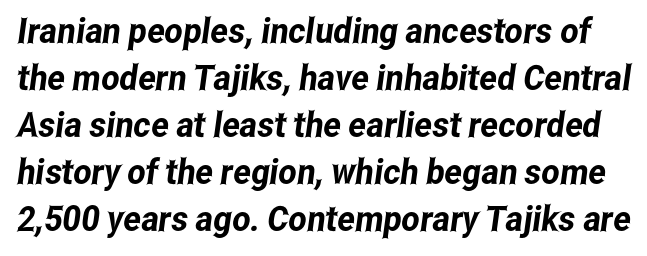
Q: Is the typeface a serif or a sans-serif typeface? A: Sans-serif.
Q: Is the text underlined? A: No.
Q: Is the spacing between letters normal or unusually wide? A: Normal.
Q: Is the spacing between lines tight, normal or loose? A: Normal.
Q: Width (condensed, normal, or wide)? A: Condensed.
Q: Stroke contrast? A: Low.
Q: x-height? A: Medium.
Q: Monospaced? A: No.
